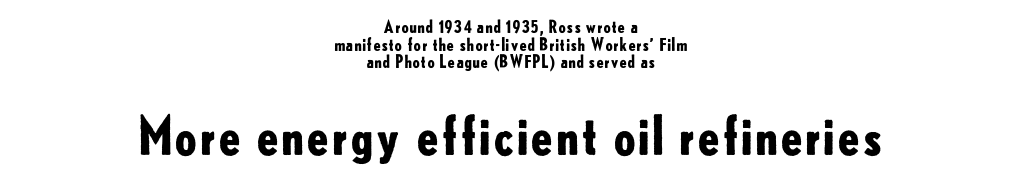
Casual observation: everything's sitting right in the middle. The rendering enlarges the type as you move from the upper chunk to the lower. The foot of each line stays bare and open. Every letter is thick-stroked: bold, no question. Short note: letters normally spaced. Each letter's strokes conclude bluntly, with no projecting serifs.
